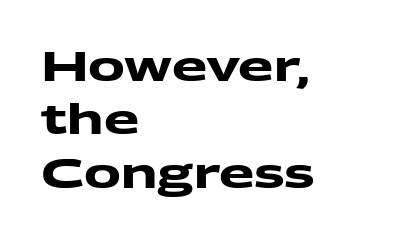
The image shows 41 px heavy, wide sans-serif type; set left-aligned, normal line spacing (1.3x), normal letter spacing, not underlined; medium stroke contrast and a medium x-height.
